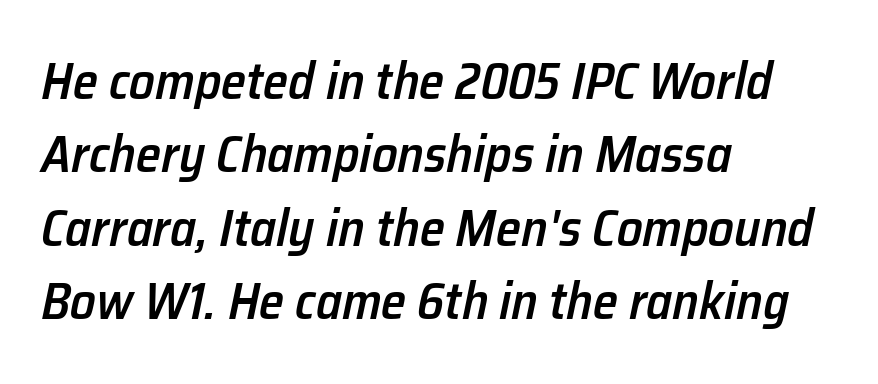
Q: Is the text bold? A: Semi-bold.
Q: Is the text italic (slanted)? A: Yes, it leans right by about 12 degrees.
Q: Is the text underlined? A: No.
Q: How is the paragraph aligned? A: Left-aligned.
Q: Is the spacing between letters normal or unusually wide? A: Normal.
Q: Is the spacing between lines tight, normal or loose? A: Normal.
Q: Width (condensed, normal, or wide)? A: Normal.
Q: Stroke contrast? A: Low.
Q: x-height? A: Medium.
Q: Monospaced? A: No.
